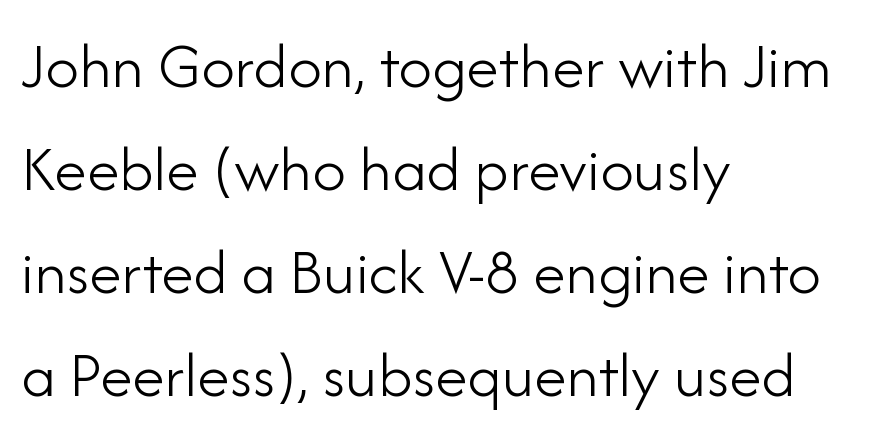
No extra ink here — the face is not bold. Designer's note — italics off, roman on. The passage shown has conventional tracking throughout. Nobody drew a line under any word here. In CSS terms this would be text-align: left.
